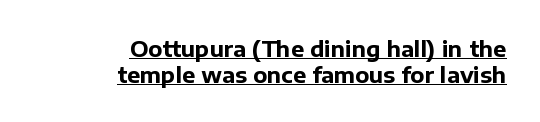
{"italic": "no", "bold": "yes", "underline": "yes", "align": "right", "line_spacing_ratio": 1.18, "letter_spacing": "normal", "letter_spacing_em": 0.0, "glyph_px": 22}
